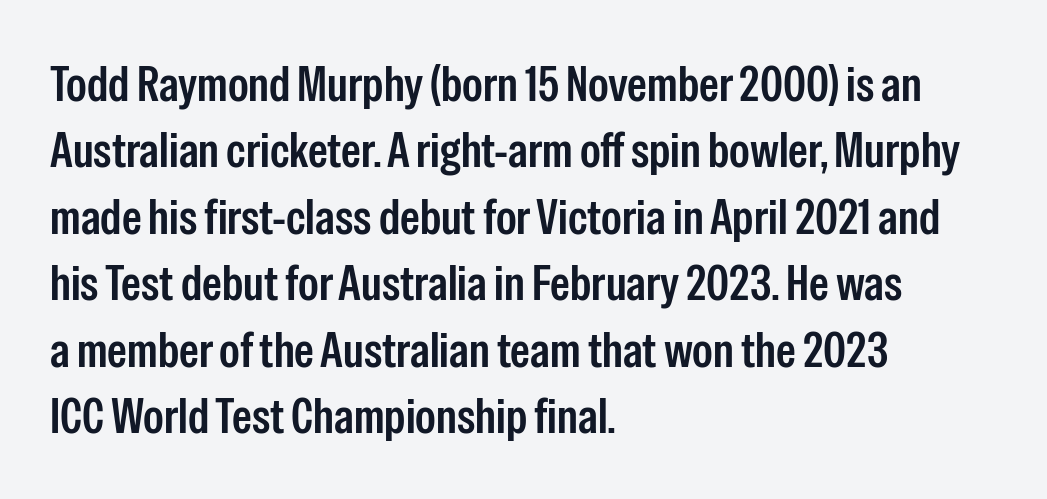
Q: Is the text bold? A: Semi-bold.
Q: Is the text italic (slanted)? A: No, it is upright.
Q: Is the typeface a serif or a sans-serif typeface? A: Sans-serif.
Q: Is the text underlined? A: No.
Q: How is the paragraph aligned? A: Left-aligned.
Q: Is the spacing between letters normal or unusually wide? A: Normal.
Q: Is the spacing between lines tight, normal or loose? A: Normal.
Q: Width (condensed, normal, or wide)? A: Condensed.
Q: Stroke contrast? A: Low.
Q: x-height? A: Medium.
Q: Monospaced? A: No.
